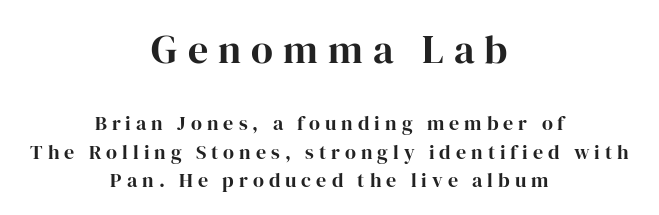
The lines are quadded center. The words here are not underlined. The characters display serif detailing at their extremities. Regarding leading, the lines here are spaced in the standard way.
